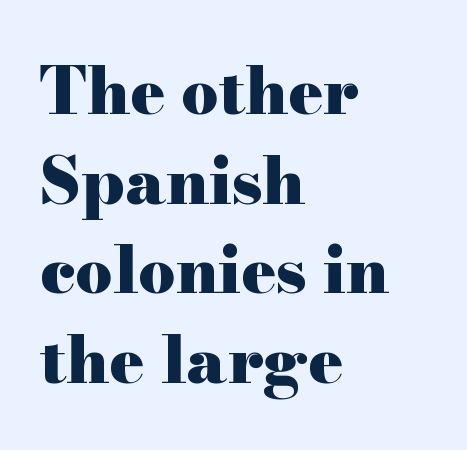
The image shows 65 px heavy, wide serif type, upright; set left-aligned, normal line spacing (1.38x), normal letter spacing, not underlined; high stroke contrast and a small x-height.
